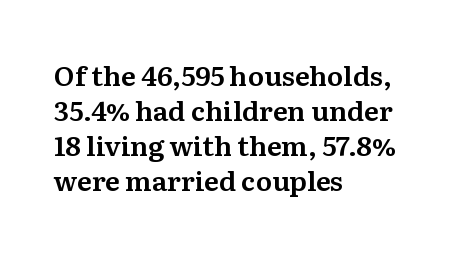
Q: Is the text italic (slanted)? A: No, it is upright.
Q: Is the text underlined? A: No.
Q: How is the paragraph aligned? A: Left-aligned.
Q: Is the spacing between letters normal or unusually wide? A: Normal.
Q: Is the spacing between lines tight, normal or loose? A: Normal.
